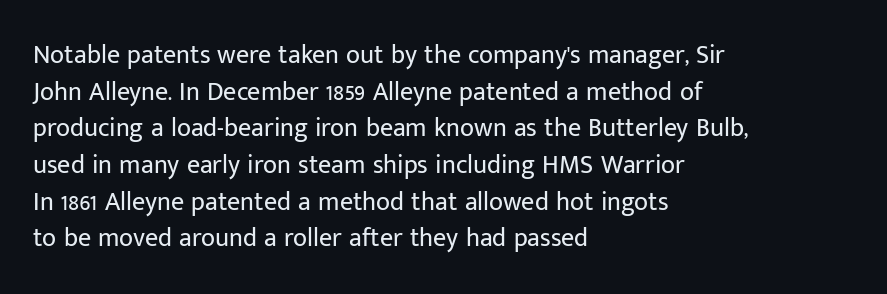
In CSS terms this would be text-align: left. The words here are not underlined. The font is comparable to plain body text, perhaps lighter. Every character sits straight up, as roman type does. The vertical gap from one line to the next is medium. Compared with typical body copy, the letter spacing here is the same.
